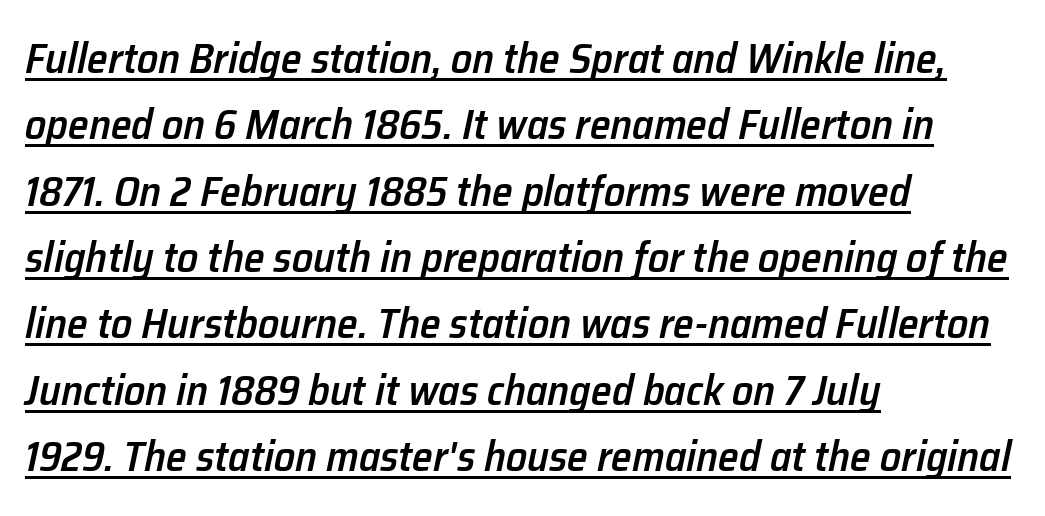
Q: Is the text bold? A: Semi-bold.
Q: Is the text italic (slanted)? A: Yes, it leans right by about 12 degrees.
Q: Is the text underlined? A: Yes.
Q: How is the paragraph aligned? A: Left-aligned.
Q: Is the spacing between letters normal or unusually wide? A: Normal.
Q: Is the spacing between lines tight, normal or loose? A: Normal.
Q: Width (condensed, normal, or wide)? A: Normal.
Q: Stroke contrast? A: Low.
Q: x-height? A: Medium.
Q: Monospaced? A: No.
